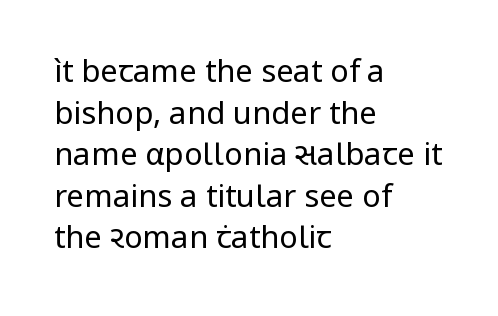
Q: Is the text bold? A: No.
Q: Is the text italic (slanted)? A: No, it is upright.
Q: Is the typeface a serif or a sans-serif typeface? A: Sans-serif.
Q: Is the text underlined? A: No.
Q: How is the paragraph aligned? A: Left-aligned.
Q: Is the spacing between letters normal or unusually wide? A: Normal.
Q: Is the spacing between lines tight, normal or loose? A: Normal.
Q: Width (condensed, normal, or wide)? A: Normal.
Q: Stroke contrast? A: Low.
Q: x-height? A: Medium.
Q: Monospaced? A: No.
